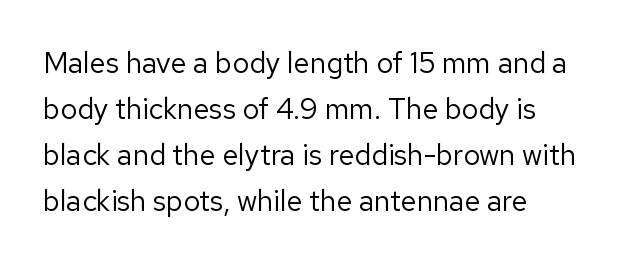
The image shows 29 px regular-weight sans-serif type, upright; set left-aligned, normal line spacing (1.59x), normal letter spacing, not underlined; low stroke contrast and a medium x-height.
